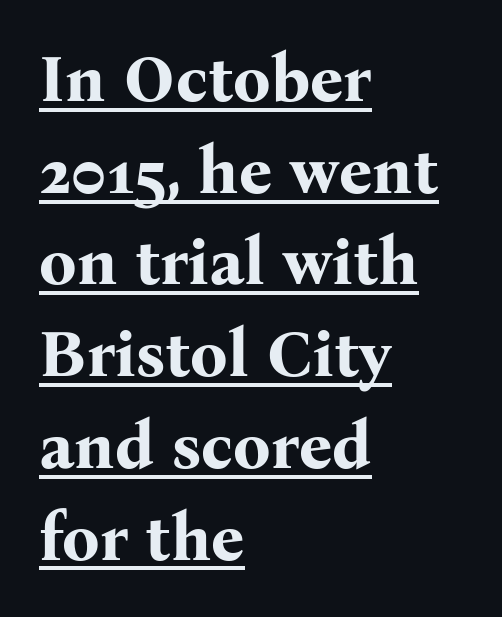
The image shows 66 px bold serif type, upright; set left-aligned, normal line spacing (1.39x), normal letter spacing, underlined; medium stroke contrast and a medium x-height.
